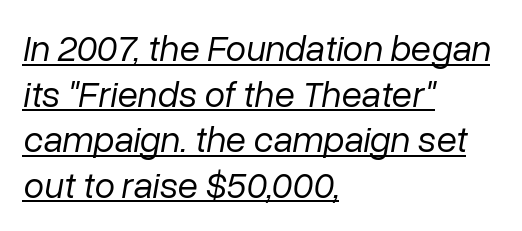
Q: Is the text bold? A: No.
Q: Is the text italic (slanted)? A: Yes, it leans right by about 10 degrees.
Q: Is the text underlined? A: Yes.
Q: How is the paragraph aligned? A: Left-aligned.
Q: Is the spacing between letters normal or unusually wide? A: Normal.
Q: Width (condensed, normal, or wide)? A: Normal.
Q: Stroke contrast? A: Low.
Q: x-height? A: Medium.
Q: Monospaced? A: No.
